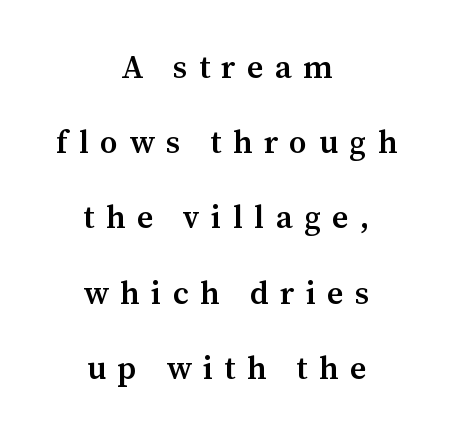
Q: Is the text bold? A: Semi-bold.
Q: Is the text italic (slanted)? A: No, it is upright.
Q: Is the typeface a serif or a sans-serif typeface? A: Serif.
Q: Is the text underlined? A: No.
Q: How is the paragraph aligned? A: Centered.
Q: Is the spacing between letters normal or unusually wide? A: Unusually wide.
Q: Is the spacing between lines tight, normal or loose? A: Loose.
Q: Width (condensed, normal, or wide)? A: Normal.
Q: Stroke contrast? A: Medium.
Q: x-height? A: Medium.
Q: Monospaced? A: No.
